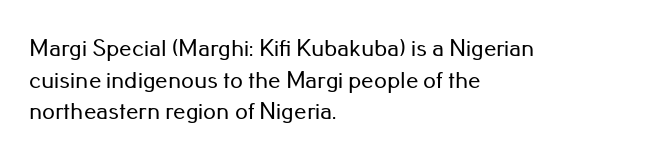
{"italic": "no", "underline": "no", "align": "left", "line_spacing": "normal", "line_spacing_ratio": 1.27, "letter_spacing": "normal", "letter_spacing_em": 0.0, "glyph_px": 25}
